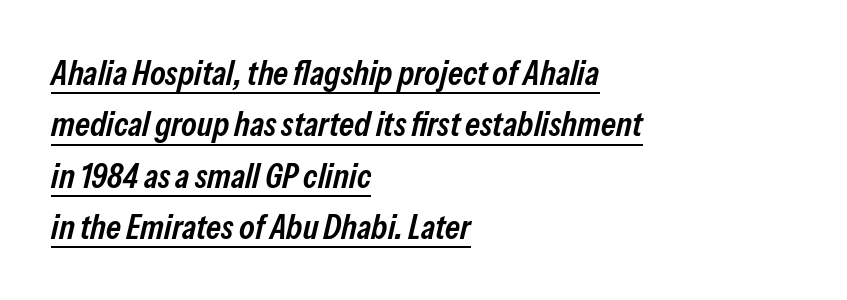
The image shows 35 px semibold, condensed type, italic (leaning right); set left-aligned, normal line spacing (1.47x), normal letter spacing, underlined; low stroke contrast and a medium x-height.
